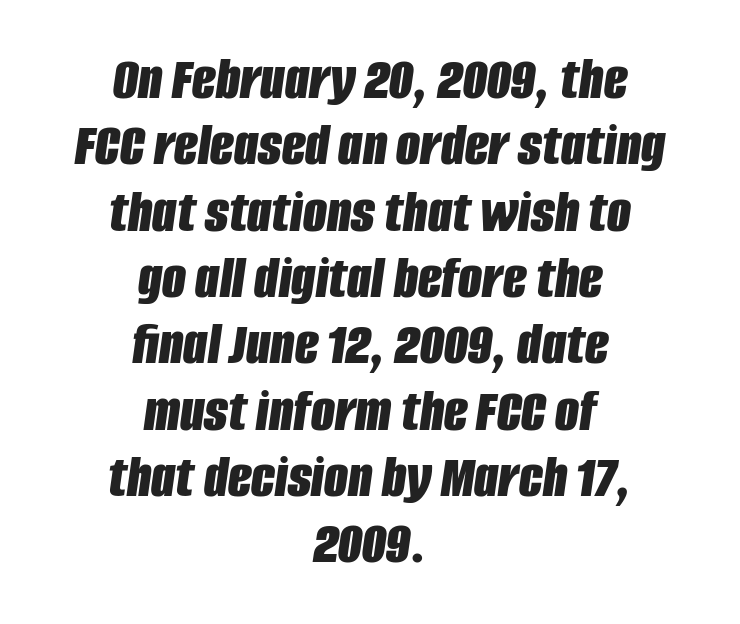
{"italic": "yes", "lean": "right", "slant_degrees": 8, "bold": "yes", "weight": "bold", "width": "condensed", "stroke_contrast": "low", "x_height": "large", "monospaced": "no", "underline": "no", "align": "center", "line_spacing": "tight", "line_spacing_ratio": 1.07, "letter_spacing": "normal", "letter_spacing_em": 0.0, "glyph_px": 62}
